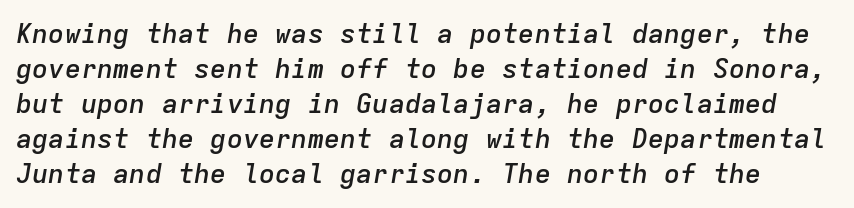
Q: Is the text bold? A: Semi-bold.
Q: Is the text italic (slanted)? A: Yes, it leans right by about 9 degrees.
Q: Is the text underlined? A: No.
Q: Is the spacing between letters normal or unusually wide? A: Normal.
Q: Is the spacing between lines tight, normal or loose? A: Normal.
